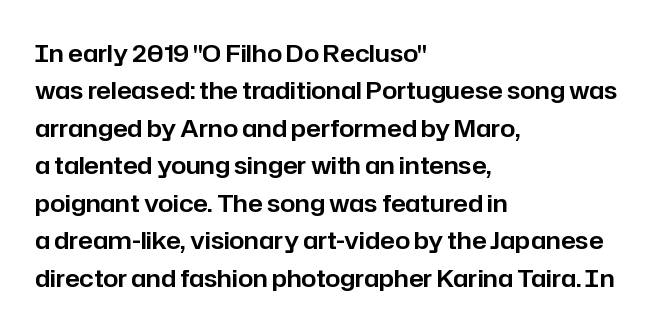
The image shows 24 px text type, upright; set left-aligned, normal line spacing (1.56x), normal letter spacing, not underlined.
